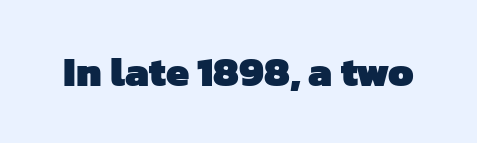
The gaps between neighbouring characters are ordinary and unremarkable. The zone under the glyphs is completely vacant. Examine the stroke ends and you'll find no serifs. This is heavy type, rendered in bold. Character widths vary here, with narrow letters taking less room than wide ones.
